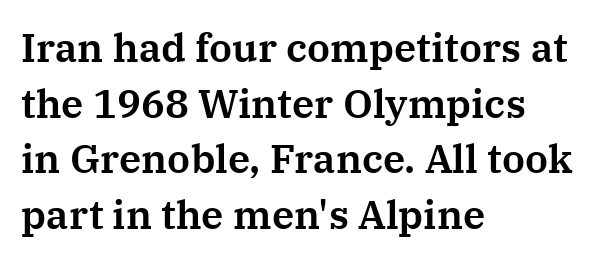
The image shows 40 px serif type, upright; set left-aligned, normal line spacing (1.39x), normal letter spacing, not underlined; medium stroke contrast and a medium x-height.
